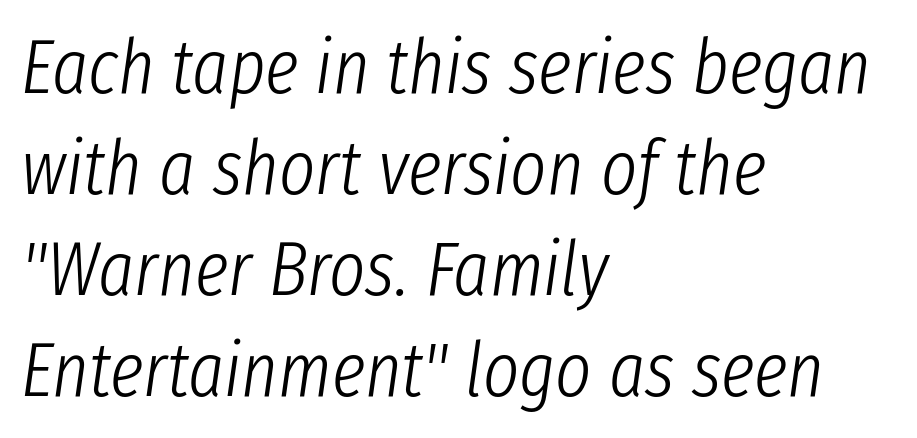
Q: Is the text bold? A: No.
Q: Is the text italic (slanted)? A: Yes, it leans right by about 8 degrees.
Q: Is the text underlined? A: No.
Q: How is the paragraph aligned? A: Left-aligned.
Q: Is the spacing between letters normal or unusually wide? A: Normal.
Q: Is the spacing between lines tight, normal or loose? A: Normal.
Q: Width (condensed, normal, or wide)? A: Condensed.
Q: Stroke contrast? A: Low.
Q: x-height? A: Medium.
Q: Monospaced? A: No.
